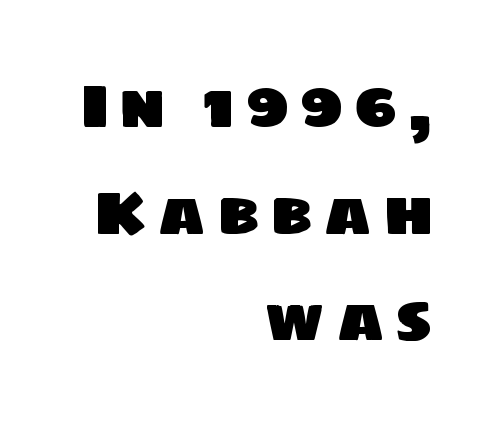
Notice how the passage keeps a crisp vertical edge on the right only. Think of a printed novel: that variable character pitch is what you see here. These lines are composed in type without serifs. No word sits above an underline.
